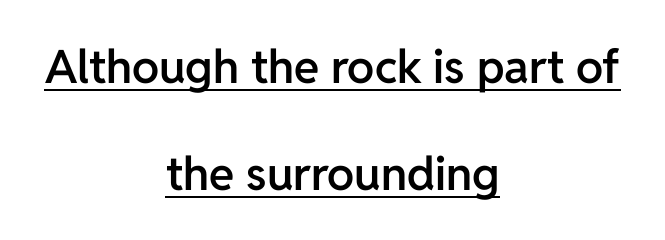
The image shows 46 px semibold sans-serif type, upright; set centered, loose line spacing (2.32x), normal letter spacing, underlined; low stroke contrast and a medium x-height.
